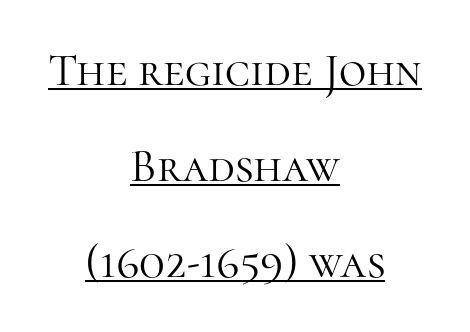
Stems and bowls with no extra thickness — not bold. The characters display serif detailing at their extremities. If you measured baseline to baseline, you'd find a long distance. The passage shown is underscored from start to finish. Default kerning and tracking; the words read as compact shapes. Each letter keeps its own natural width here, so spacing adapts to shape.
